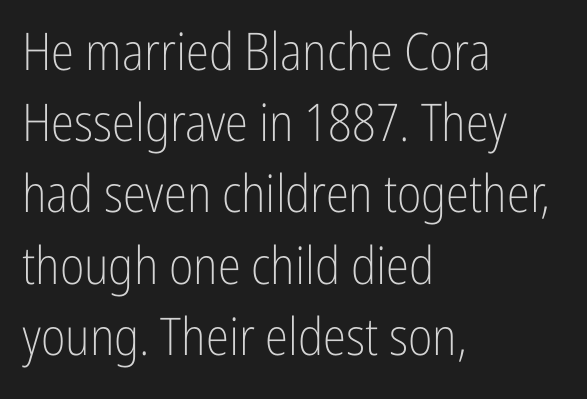
Q: Is the text bold? A: No.
Q: Is the text italic (slanted)? A: No, it is upright.
Q: Is the typeface a serif or a sans-serif typeface? A: Sans-serif.
Q: Is the text underlined? A: No.
Q: How is the paragraph aligned? A: Left-aligned.
Q: Is the spacing between letters normal or unusually wide? A: Normal.
Q: Is the spacing between lines tight, normal or loose? A: Normal.
Q: Width (condensed, normal, or wide)? A: Condensed.
Q: Stroke contrast? A: Low.
Q: x-height? A: Medium.
Q: Monospaced? A: No.
